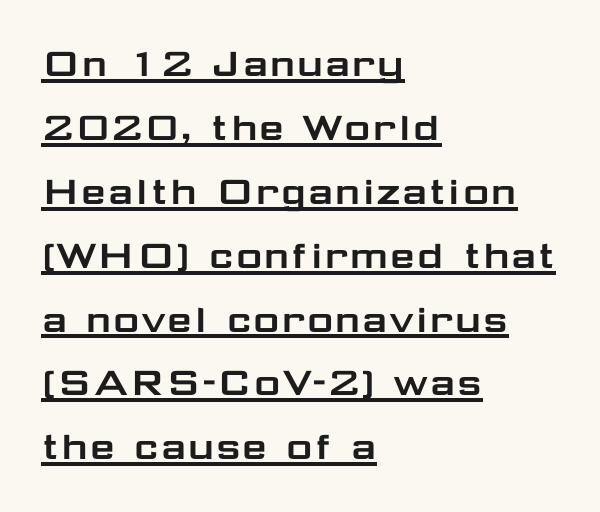
The image shows 45 px wide sans-serif type, upright; set left-aligned, normal line spacing (1.42x), normal letter spacing, underlined; low stroke contrast and a medium x-height.
